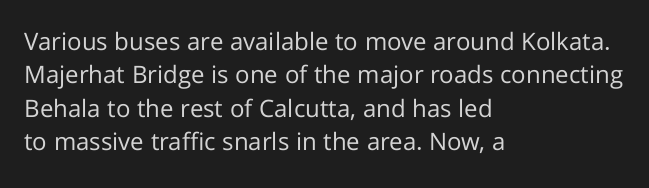
The letterforms sit at book weight or below. Posture: straight, roman, zero tilt. Tracking value appears to be zero — textbook default spacing. The passage shown stacks its lines at a standard gap. Is the block centered? No — it sits flush against the left margin. The foot of each line stays bare and open.
